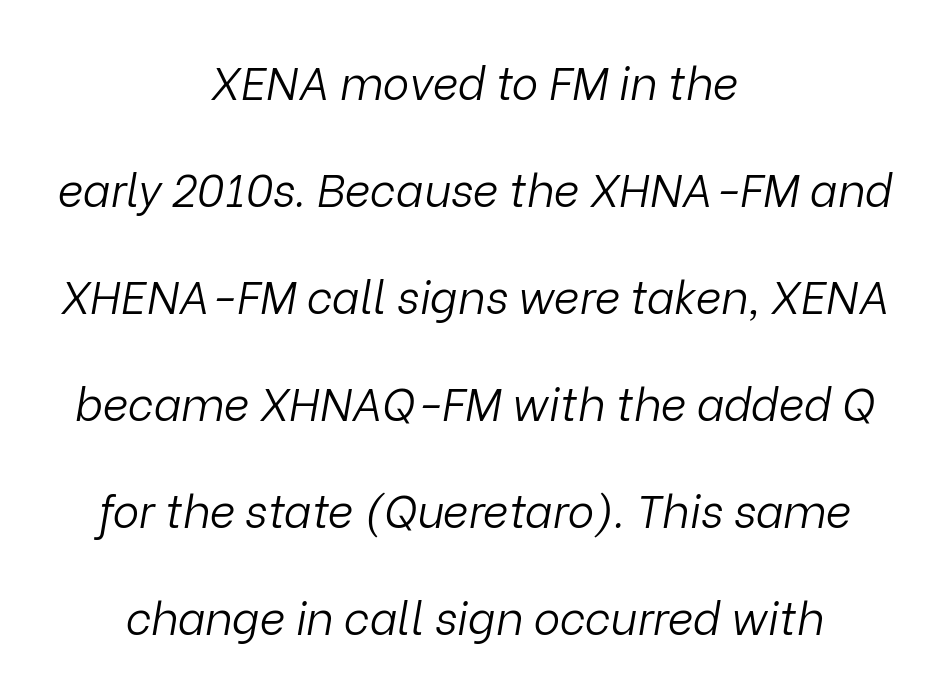
{"italic": "yes", "lean": "right", "slant_degrees": 9, "bold": "no", "weight": "light", "width": "normal", "stroke_contrast": "low", "x_height": "medium", "monospaced": "no", "underline": "no", "align": "center", "line_spacing": "loose", "line_spacing_ratio": 2.38, "letter_spacing": "normal", "letter_spacing_em": 0.0, "glyph_px": 45}
